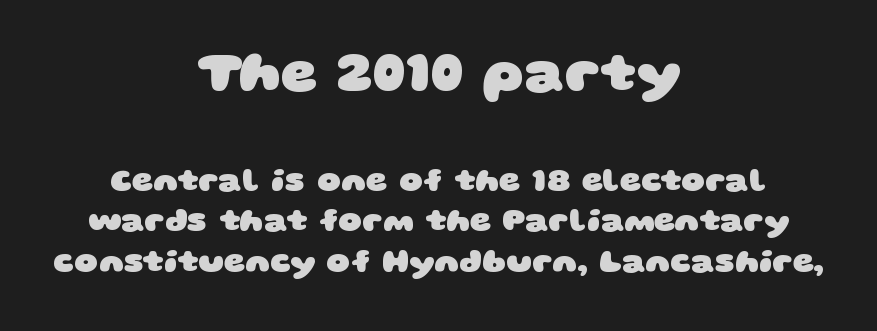
{"serif": "no", "bold": "yes", "weight": "heavy", "width": "wide", "stroke_contrast": "low", "x_height": "large", "monospaced": "no", "underline": "no", "align": "center", "line_spacing_ratio": 1.23, "letter_spacing": "normal", "letter_spacing_em": 0.0, "larger_block": "first", "size_ratio": 1.73, "glyph_px": 57}
